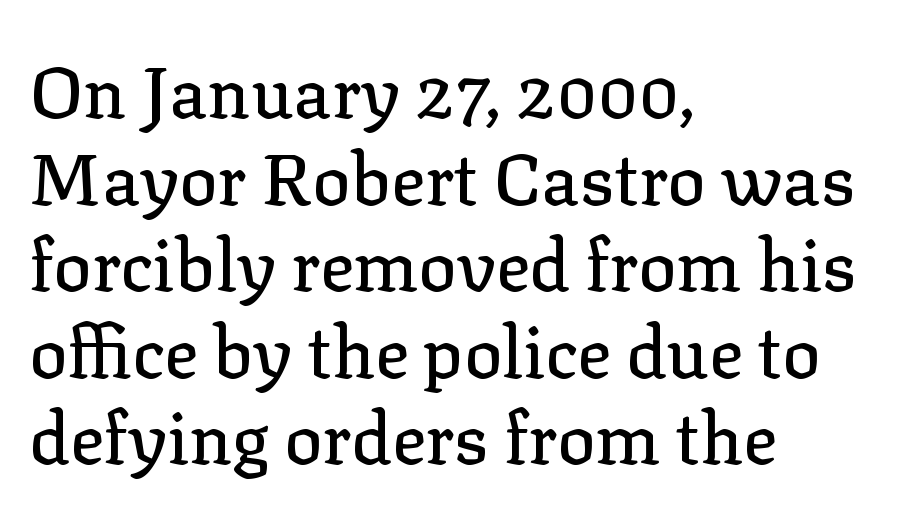
Q: Is the text italic (slanted)? A: No, it is upright.
Q: Is the typeface a serif or a sans-serif typeface? A: Serif.
Q: Is the text underlined? A: No.
Q: How is the paragraph aligned? A: Left-aligned.
Q: Is the spacing between letters normal or unusually wide? A: Normal.
Q: Width (condensed, normal, or wide)? A: Normal.
Q: Stroke contrast? A: Low.
Q: x-height? A: Medium.
Q: Monospaced? A: No.
